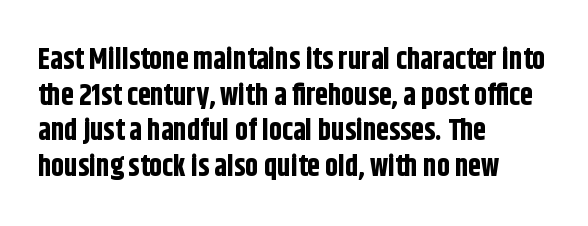
Q: Is the text bold? A: Yes.
Q: Is the text italic (slanted)? A: No, it is upright.
Q: Is the typeface a serif or a sans-serif typeface? A: Sans-serif.
Q: Is the text underlined? A: No.
Q: How is the paragraph aligned? A: Left-aligned.
Q: Is the spacing between letters normal or unusually wide? A: Normal.
Q: Width (condensed, normal, or wide)? A: Condensed.
Q: Stroke contrast? A: Low.
Q: x-height? A: Large.
Q: Monospaced? A: No.
